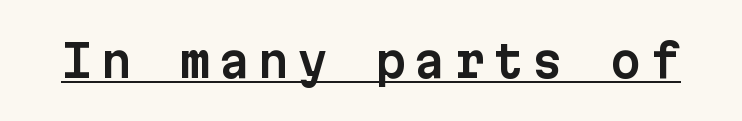
{"serif": "no", "italic": "no", "width": "normal", "stroke_contrast": "low", "x_height": "medium", "monospaced": "yes", "underline": "yes", "glyph_px": 44}
